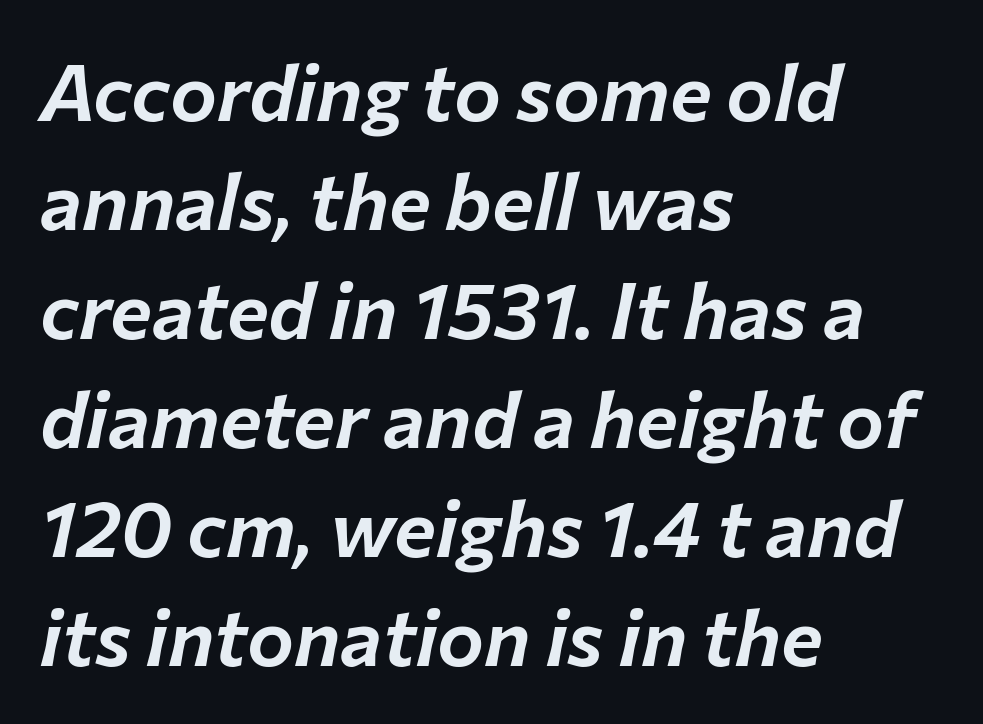
Q: Is the text italic (slanted)? A: Yes, it leans right by about 12 degrees.
Q: Is the text underlined? A: No.
Q: How is the paragraph aligned? A: Left-aligned.
Q: Is the spacing between letters normal or unusually wide? A: Normal.
Q: Is the spacing between lines tight, normal or loose? A: Normal.
Q: Width (condensed, normal, or wide)? A: Normal.
Q: Stroke contrast? A: Low.
Q: x-height? A: Medium.
Q: Monospaced? A: No.
